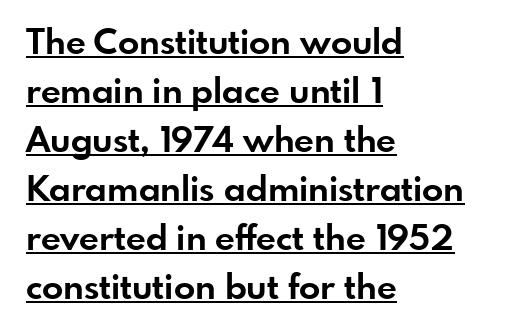
Does extra space separate the letters? No, they use regular spacing. Interline gaps are of average width in this sample. A student would call this left alignment; a typographer would say flush left, rag right. The type family on display is of the sans-serif kind. Proportional: the letters do not fall into vertical columns.
